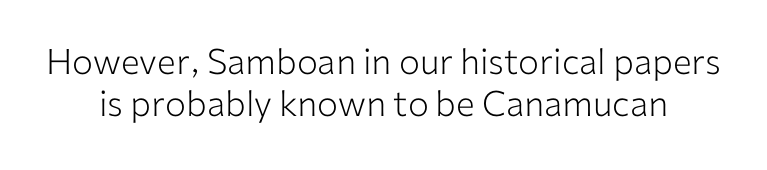
The image shows 35 px light sans-serif type, upright; set line spacing 1.21x, normal letter spacing, not underlined; low stroke contrast and a medium x-height.
